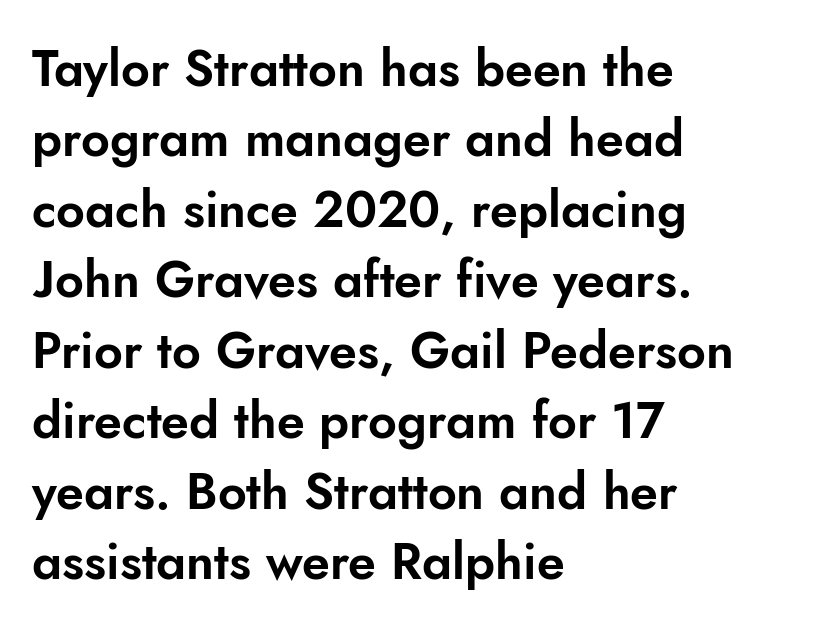
The image shows 50 px sans-serif type, upright; set left-aligned, normal line spacing (1.41x), normal letter spacing, not underlined; low stroke contrast and a small x-height.
